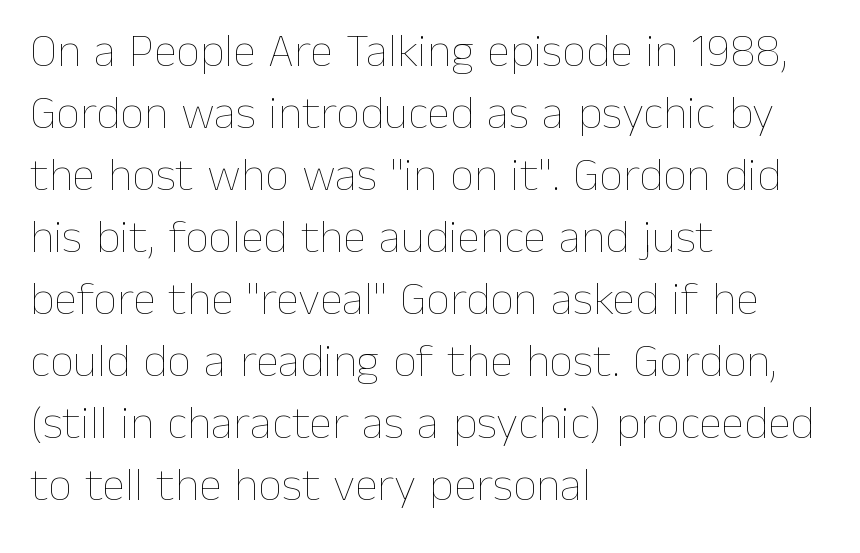
The image shows 47 px thin type, upright; set left-aligned, normal line spacing (1.32x), normal letter spacing, not underlined; low stroke contrast and a medium x-height.
